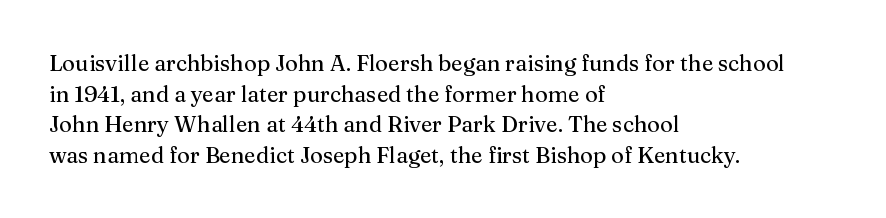
The image shows 22 px text type, upright; set left-aligned, normal line spacing (1.39x), normal letter spacing, not underlined.
